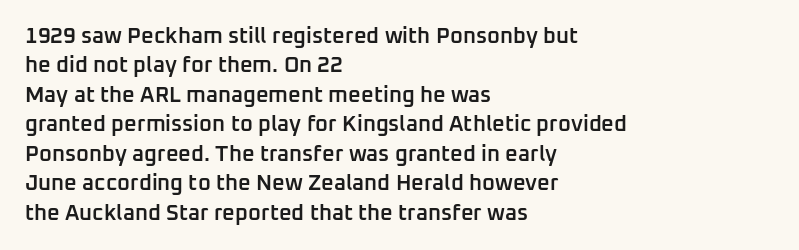
The image shows 22 px text type, upright; set left-aligned, normal line spacing (1.34x), normal letter spacing, not underlined.
